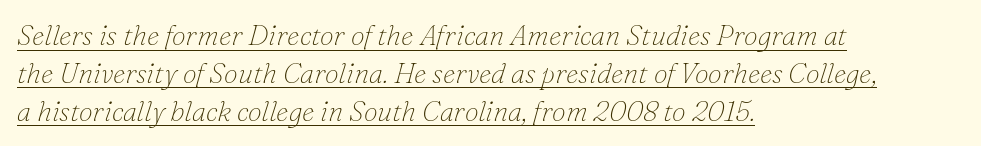
Q: Is the text bold? A: No.
Q: Is the text italic (slanted)? A: Yes, it leans right by about 16 degrees.
Q: Is the typeface a serif or a sans-serif typeface? A: Serif.
Q: Is the text underlined? A: Yes.
Q: How is the paragraph aligned? A: Left-aligned.
Q: Is the spacing between letters normal or unusually wide? A: Normal.
Q: Is the spacing between lines tight, normal or loose? A: Normal.
Q: Width (condensed, normal, or wide)? A: Normal.
Q: Stroke contrast? A: Low.
Q: x-height? A: Small.
Q: Monospaced? A: No.
